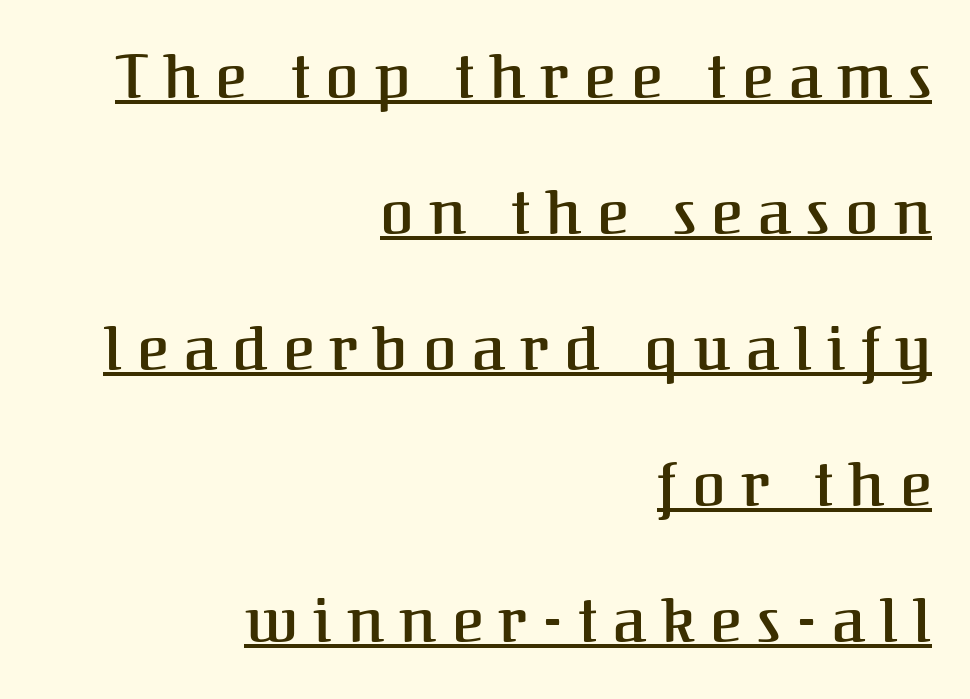
Q: Is the text italic (slanted)? A: No, it is upright.
Q: Is the typeface a serif or a sans-serif typeface? A: Serif.
Q: Is the text underlined? A: Yes.
Q: How is the paragraph aligned? A: Right-aligned.
Q: Is the spacing between letters normal or unusually wide? A: Unusually wide.
Q: Is the spacing between lines tight, normal or loose? A: Loose.
Q: Width (condensed, normal, or wide)? A: Normal.
Q: Stroke contrast? A: Medium.
Q: x-height? A: Medium.
Q: Monospaced? A: No.
